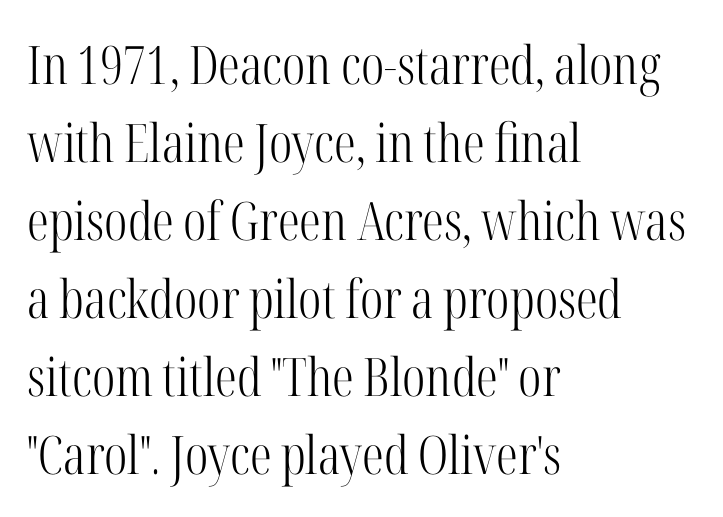
Q: Is the text bold? A: No.
Q: Is the text italic (slanted)? A: No, it is upright.
Q: Is the typeface a serif or a sans-serif typeface? A: Serif.
Q: Is the text underlined? A: No.
Q: How is the paragraph aligned? A: Left-aligned.
Q: Is the spacing between letters normal or unusually wide? A: Normal.
Q: Is the spacing between lines tight, normal or loose? A: Normal.
Q: Width (condensed, normal, or wide)? A: Condensed.
Q: Stroke contrast? A: High.
Q: x-height? A: Medium.
Q: Monospaced? A: No.
